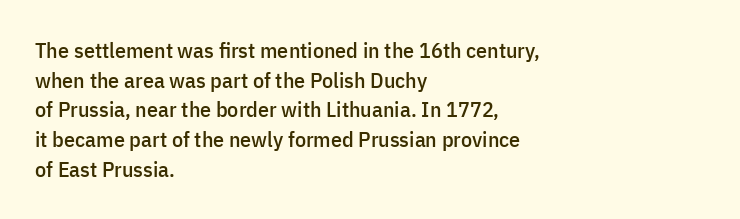
Q: Is the text italic (slanted)? A: No, it is upright.
Q: Is the text underlined? A: No.
Q: How is the paragraph aligned? A: Left-aligned.
Q: Is the spacing between letters normal or unusually wide? A: Normal.
Q: Is the spacing between lines tight, normal or loose? A: Normal.
